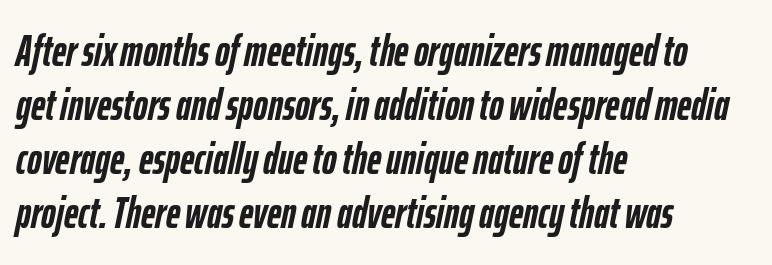
Characters follow at the spacing the type designer built in. Glance below the letters and you will spot only blank space. This is oblique type, the kind used for emphasis or titles. These lines are set flush left with a ragged right edge.
